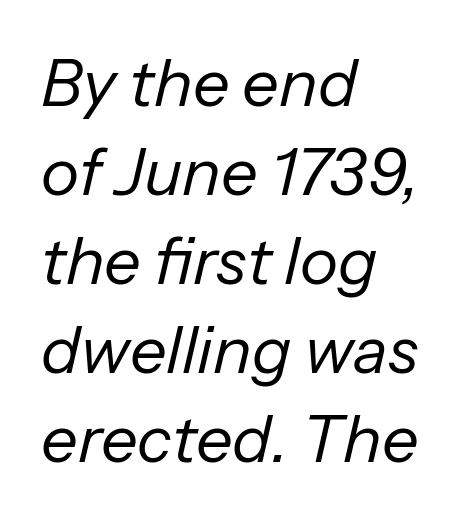
Q: Is the text bold? A: No.
Q: Is the text italic (slanted)? A: Yes, it leans right by about 13 degrees.
Q: Is the text underlined? A: No.
Q: How is the paragraph aligned? A: Left-aligned.
Q: Is the spacing between letters normal or unusually wide? A: Normal.
Q: Is the spacing between lines tight, normal or loose? A: Normal.
Q: Width (condensed, normal, or wide)? A: Normal.
Q: Stroke contrast? A: Low.
Q: x-height? A: Medium.
Q: Monospaced? A: No.
